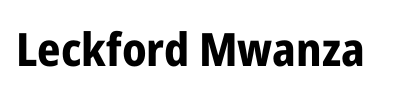
The image shows 46 px bold, condensed sans-serif type, upright; set normal letter spacing, not underlined; low stroke contrast and a medium x-height.
